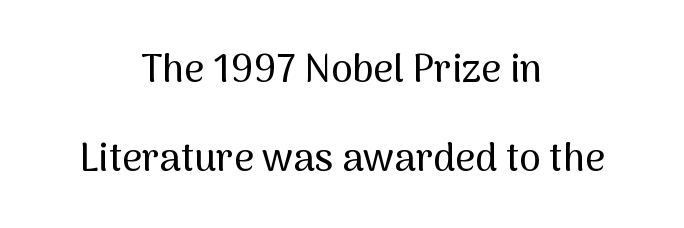
{"serif": "no", "italic": "no", "width": "normal", "stroke_contrast": "medium", "x_height": "medium", "monospaced": "no", "underline": "no", "align": "center", "line_spacing": "loose", "line_spacing_ratio": 2.27, "letter_spacing": "normal", "letter_spacing_em": 0.0, "glyph_px": 39}
